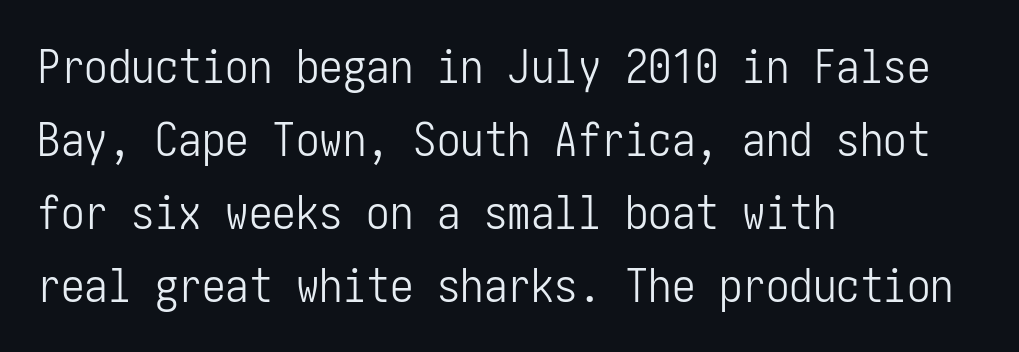
A classic flush-left, rag-right setting is used for this passage. Rule under the text: the space is simply empty. Vertical stems look standard width or narrower in stroke. A roman cut, with each character standing at attention. Serif or sans? Sans — the stroke terminals are bare.
